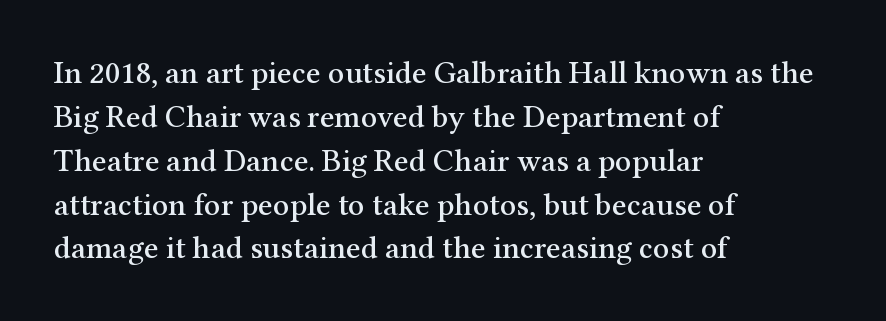
Descenders are the only things crossing below the line. Rendered with straight, roman letterforms. If you drew a ruler down the left edge, every line would touch it. Here the designer chose a conventional face with non-uniform glyph widths.
